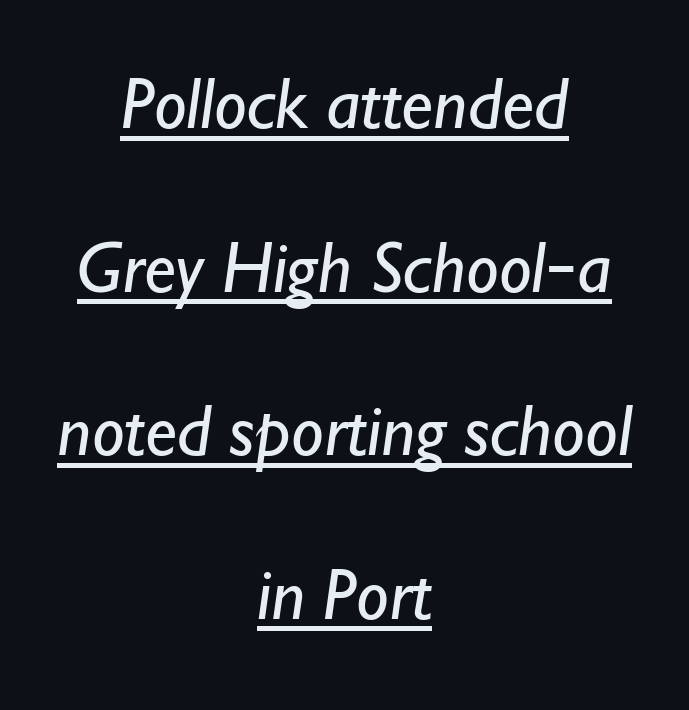
The image shows 73 px regular-weight sans-serif type; set centered, loose line spacing (2.24x), normal letter spacing, underlined; low stroke contrast and a small x-height.
